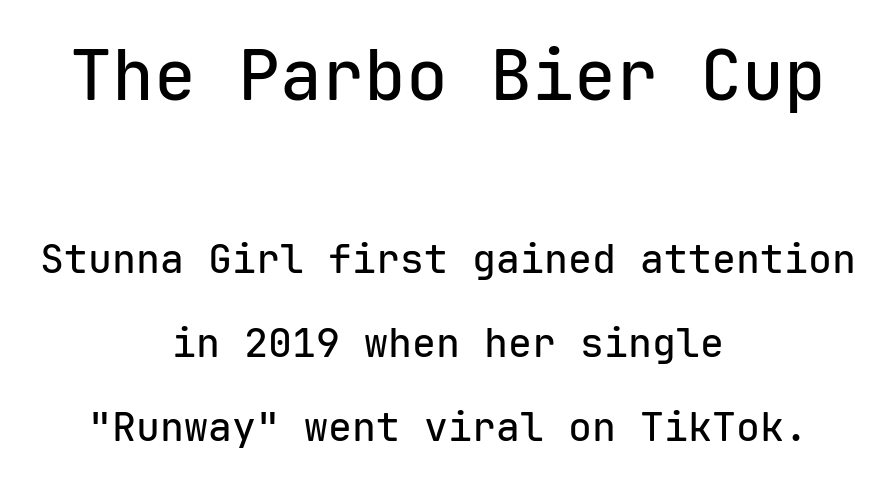
{"serif": "no", "italic": "no", "width": "normal", "stroke_contrast": "low", "x_height": "medium", "monospaced": "yes", "underline": "no", "align": "center", "line_spacing": "loose", "line_spacing_ratio": 2.11, "letter_spacing": "normal", "letter_spacing_em": 0.0, "larger_block": "first", "size_ratio": 1.75, "glyph_px": 70}
